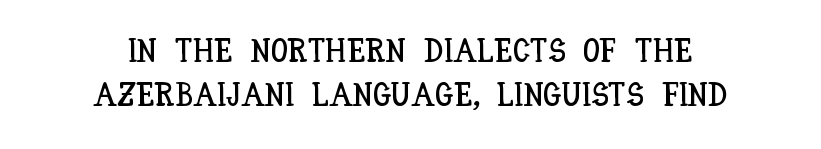
The image shows 33 px condensed type, upright; set centered, normal line spacing (1.32x), normal letter spacing, not underlined; low stroke contrast and a large x-height.
